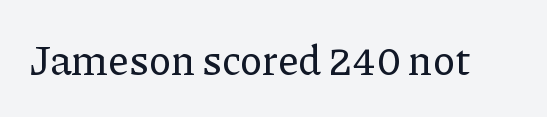
The image shows 41 px serif type, upright; set normal letter spacing, not underlined; low stroke contrast and a medium x-height.
